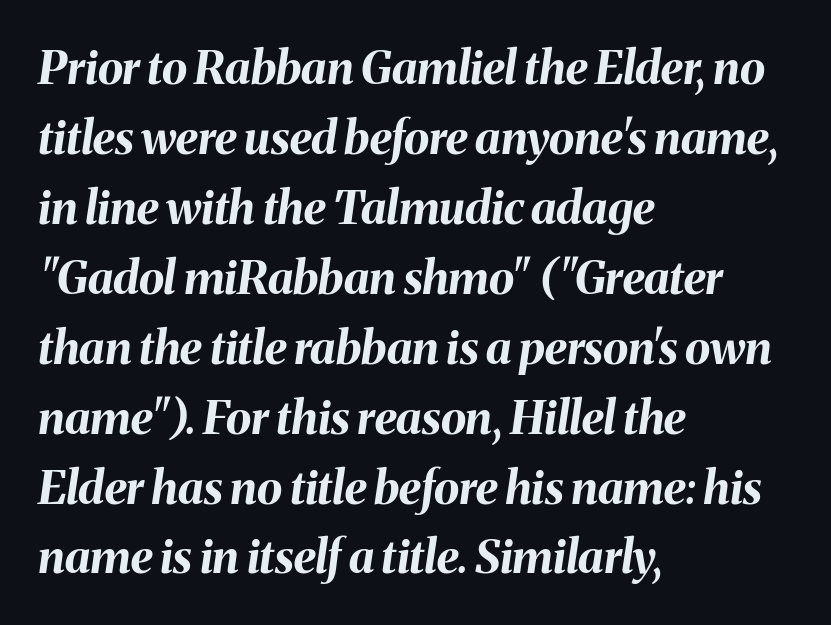
The image shows 46 px bold type, italic (leaning right); set left-aligned, normal line spacing (1.52x), normal letter spacing, not underlined; medium stroke contrast and a medium x-height.
